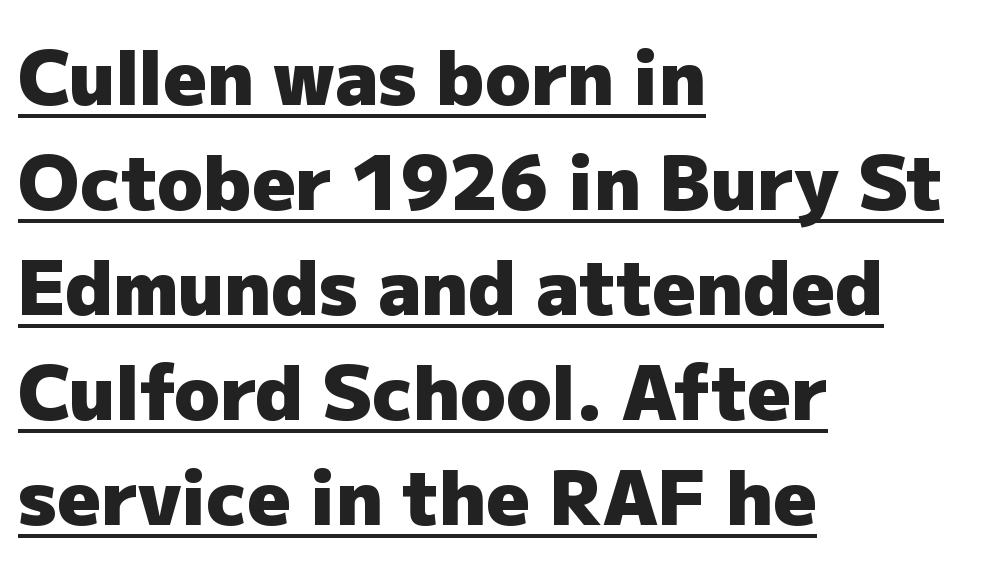
Nope, no serifs anywhere on these letters. This sample uses plain, unmodified letter spacing. Each letter keeps its own natural width here, so spacing adapts to shape. Unlike italic type, these characters show no tilt at all. In terms of weight, the rendering is a true, heavy bold.
